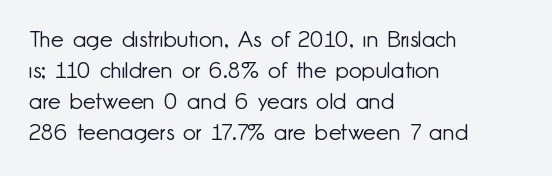
Posture: upright roman. The ragged edge is on the right, which tells us the setting is flush left. Reading down the column, the eye jumps a familiar distance to each next line. The specimen omits any rule beneath the text block's lines. The face looks like a standard text weight, possibly lighter.
